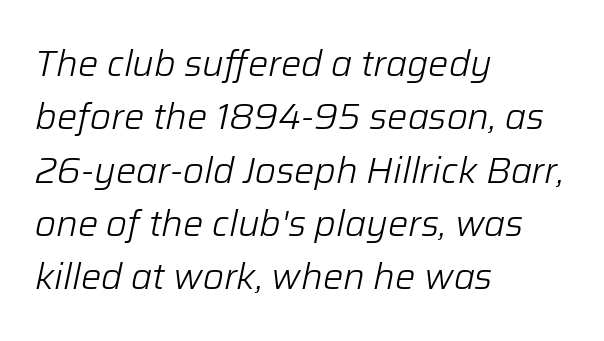
Rendered with sloped, italic letterforms. The rag falls on the right side of this text block. These glyphs show unthickened strokes, regular width or finer. Check under the words: just untouched page. Horizontal bands of white between lines are of average thickness. Looks like regular typesetting: each glyph gets only the width it needs.
